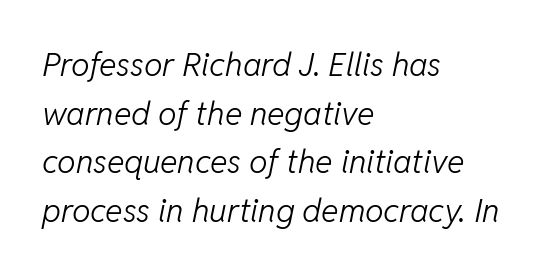
{"italic": "yes", "lean": "right", "slant_degrees": 11, "bold": "no", "weight": "light", "width": "normal", "stroke_contrast": "low", "x_height": "medium", "monospaced": "no", "underline": "no", "align": "left", "line_spacing": "normal", "line_spacing_ratio": 1.47, "letter_spacing": "normal", "letter_spacing_em": 0.0, "glyph_px": 33}
